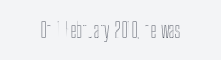
The image shows 21 px text type, upright; set normal letter spacing, not underlined.
